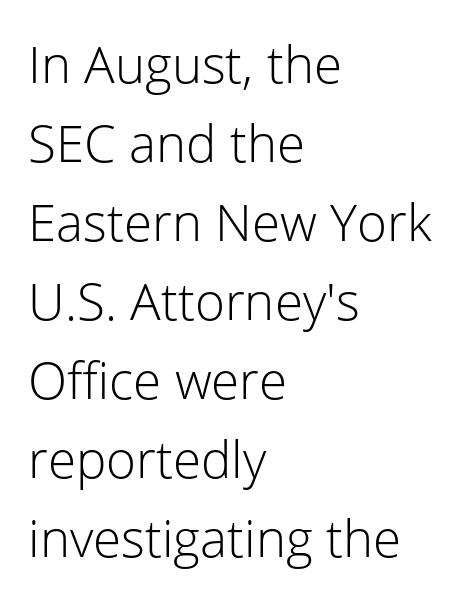
The image shows 51 px light sans-serif type, upright; set left-aligned, normal line spacing (1.55x), normal letter spacing, not underlined; low stroke contrast and a medium x-height.
